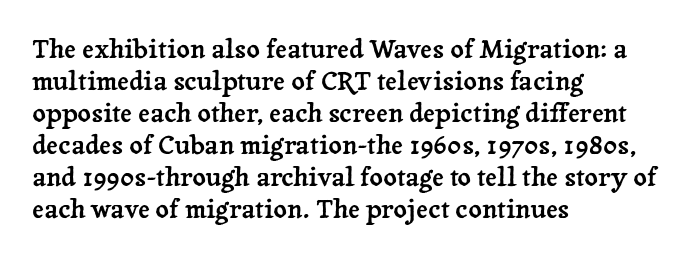
Standard letterfit; no display-style spreading of the glyphs. The string is rendered with underlining switched off. Compared with a centered layout, this one pins lines to the left instead. Vertical strokes here are truly vertical.
